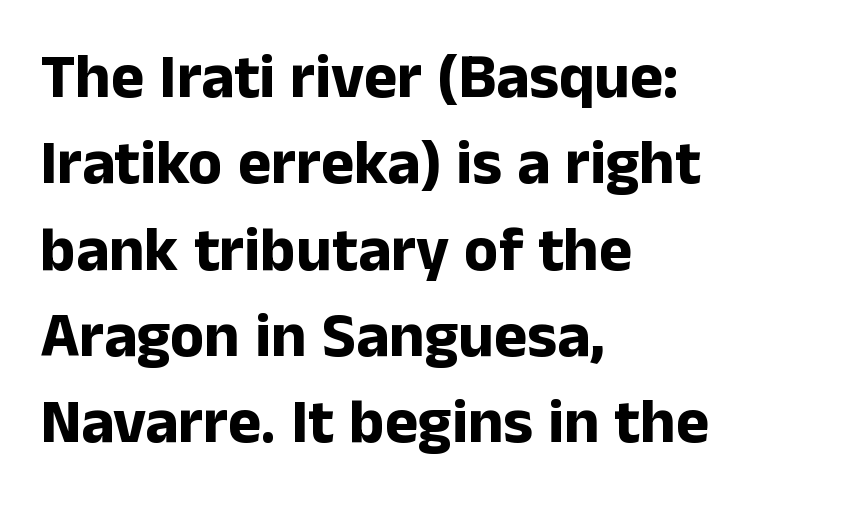
Spacing verdict: proportional, widths tailored to each character. Line beginnings align vertically; line endings do not. These lines are composed in type without serifs. Glance below the letters and you will spot only blank space. These words are printed bold, with thick strokes throughout. Whoever set this chose a conventional vertical rhythm.
